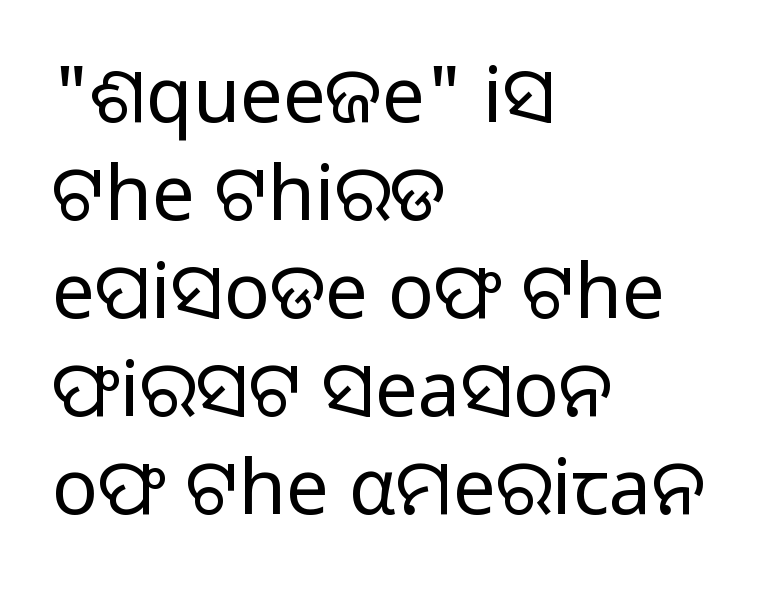
Q: Is the text bold? A: No.
Q: Is the text italic (slanted)? A: No, it is upright.
Q: Is the typeface a serif or a sans-serif typeface? A: Sans-serif.
Q: Is the text underlined? A: No.
Q: How is the paragraph aligned? A: Left-aligned.
Q: Is the spacing between letters normal or unusually wide? A: Normal.
Q: Is the spacing between lines tight, normal or loose? A: Normal.
Q: Width (condensed, normal, or wide)? A: Normal.
Q: Stroke contrast? A: Low.
Q: x-height? A: Medium.
Q: Monospaced? A: No.
